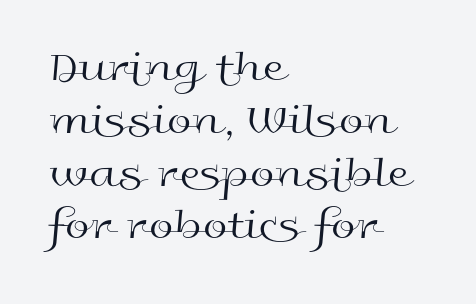
The image shows 44 px regular-weight, wide sans-serif type, upright; set left-aligned, line spacing 1.2x, normal letter spacing, not underlined; a medium x-height.
